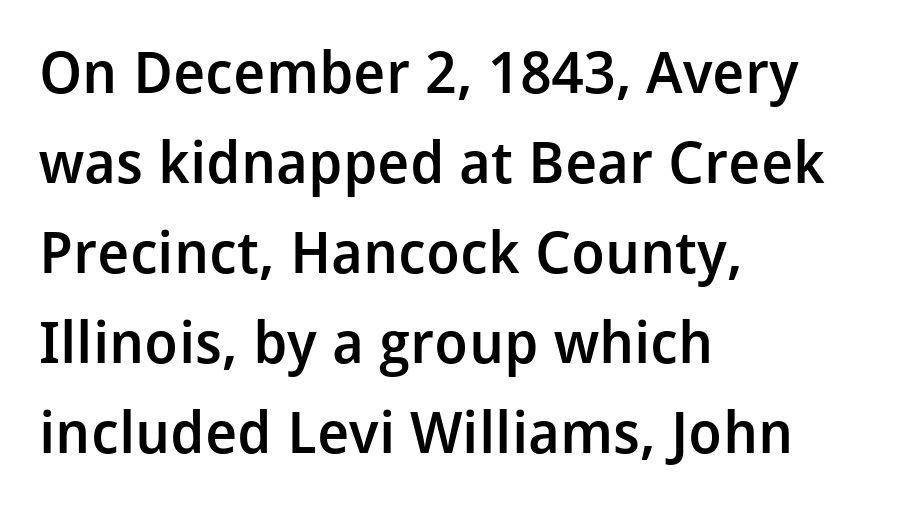
The image shows 58 px semibold sans-serif type, upright; set left-aligned, normal line spacing (1.55x), normal letter spacing, not underlined; low stroke contrast and a medium x-height.
